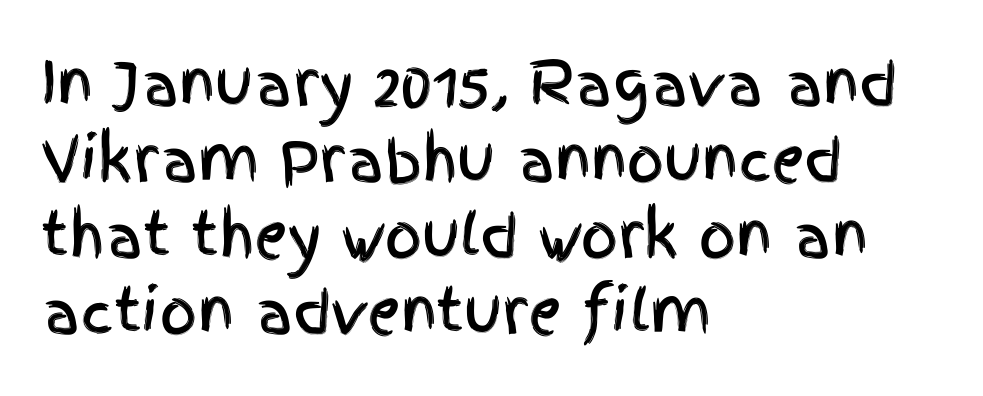
Q: Is the text italic (slanted)? A: No, it is upright.
Q: Is the typeface a serif or a sans-serif typeface? A: Sans-serif.
Q: Is the text underlined? A: No.
Q: How is the paragraph aligned? A: Left-aligned.
Q: Is the spacing between letters normal or unusually wide? A: Normal.
Q: Is the spacing between lines tight, normal or loose? A: Normal.
Q: Width (condensed, normal, or wide)? A: Condensed.
Q: x-height? A: Large.
Q: Monospaced? A: No.
